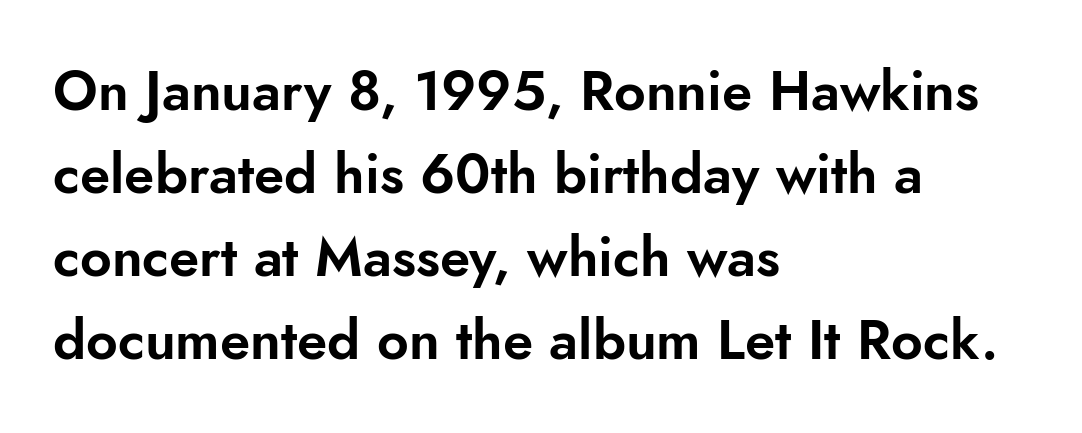
The image shows 55 px sans-serif type, upright; set left-aligned, normal line spacing (1.51x), normal letter spacing, not underlined; low stroke contrast and a small x-height.
